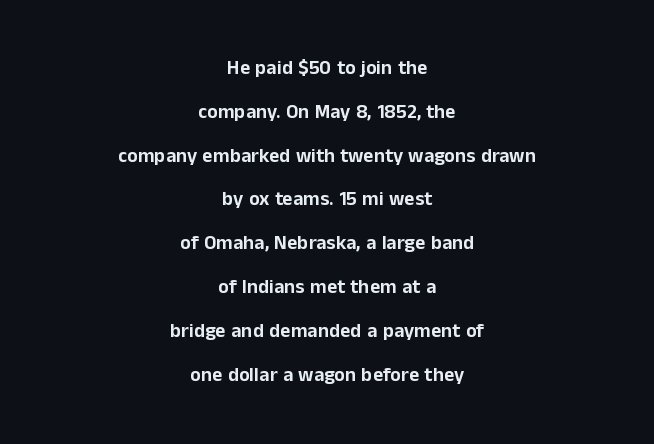
Q: Is the text italic (slanted)? A: No, it is upright.
Q: Is the text underlined? A: No.
Q: How is the paragraph aligned? A: Centered.
Q: Is the spacing between letters normal or unusually wide? A: Normal.
Q: Is the spacing between lines tight, normal or loose? A: Loose.
